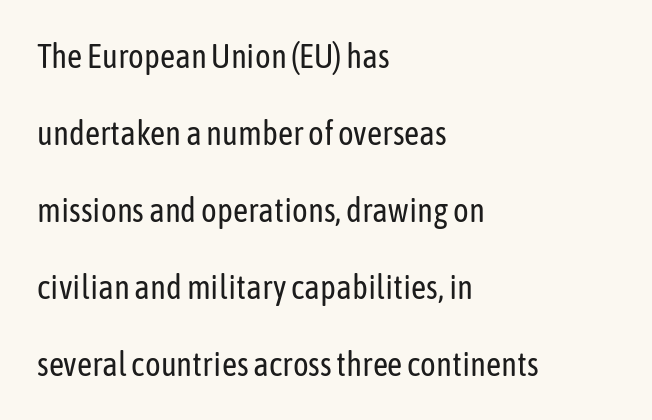
The image shows 33 px regular-weight, condensed sans-serif type, upright; set left-aligned, loose line spacing (2.33x), normal letter spacing, not underlined; low stroke contrast and a medium x-height.
